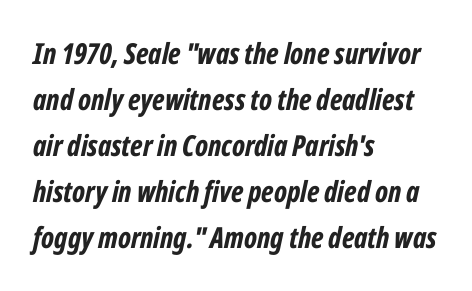
The strokes are fattened all the way to bold. Spacing verdict: proportional, widths tailored to each character. In CSS terms this would be text-align: left. The space beneath each line is pristine and unruled. Normally led — the rows are evenly, conventionally spaced. Every character sits at an angle, as italics do.
